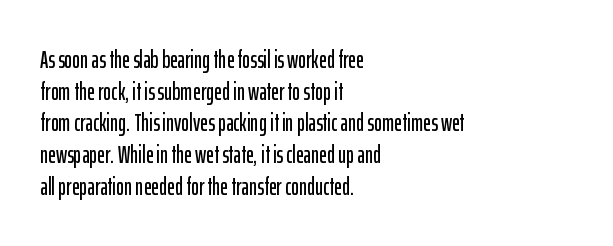
{"italic": "no", "underline": "no", "align": "left", "line_spacing": "normal", "line_spacing_ratio": 1.32, "letter_spacing": "normal", "letter_spacing_em": 0.0, "glyph_px": 24}
